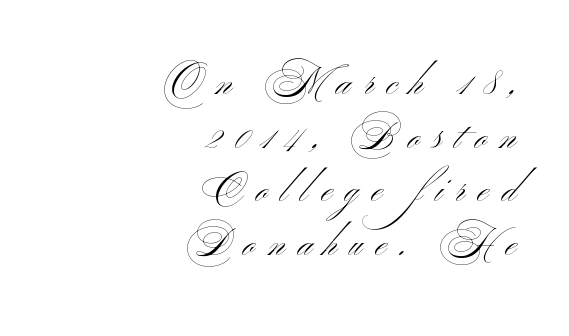
Caption: multi-line text, flush right, ragged left. A clean baseline with only descenders dipping below it. Loose tracking; the words dissolve into strings of separated letters. Is this a fixed-width face? No — the glyphs have proportional, varying widths. Stems here are at most as thick as an everyday book face.
